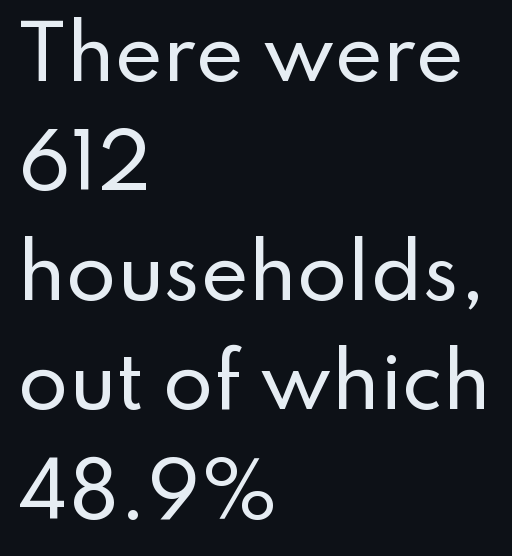
The image shows 73 px sans-serif type, upright; set left-aligned, normal line spacing (1.5x), normal letter spacing, not underlined; low stroke contrast and a small x-height.
